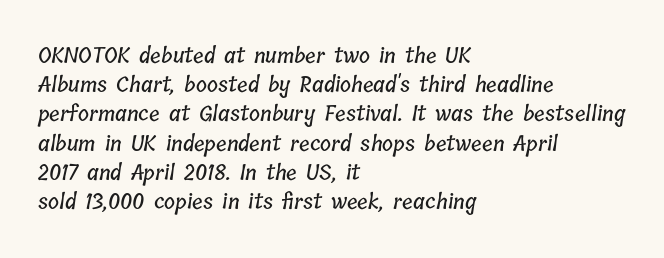
The image shows 21 px text type; set left-aligned, normal line spacing (1.39x), normal letter spacing, not underlined.
